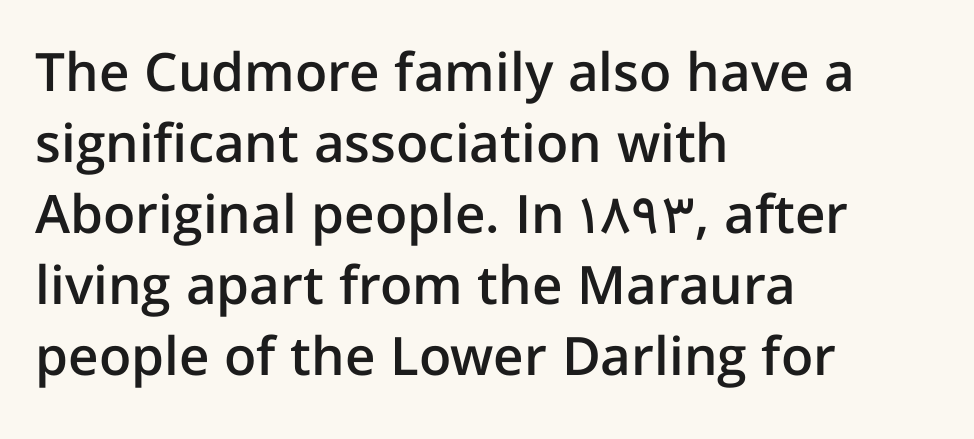
{"serif": "no", "italic": "no", "bold": "semi", "weight": "semibold", "width": "normal", "stroke_contrast": "low", "x_height": "medium", "monospaced": "no", "underline": "no", "align": "left", "line_spacing": "normal", "line_spacing_ratio": 1.34, "letter_spacing": "normal", "letter_spacing_em": 0.0, "glyph_px": 53}
